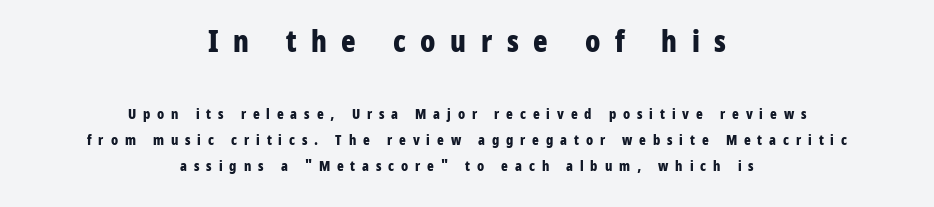
A typesetter would call this heavily tracked-out type. The letters stand straight up with perfectly vertical stems. Font category for this specimen: sans-serif. The rendering positions every line midway between the sides. Character widths vary here, with narrow letters taking less room than wide ones.
